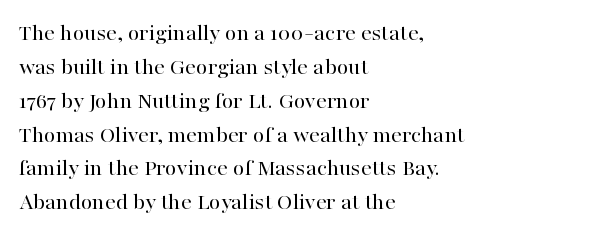
{"italic": "no", "bold": "no", "underline": "no", "align": "left", "line_spacing": "normal", "line_spacing_ratio": 1.41, "letter_spacing": "normal", "letter_spacing_em": 0.0, "glyph_px": 24}
